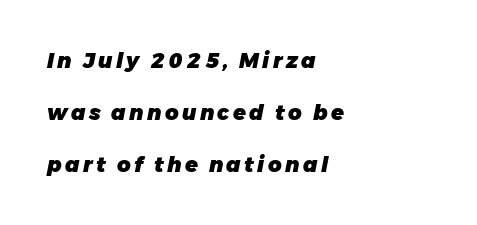
The image shows 21 px bold type, italic (leaning right); set left-aligned, loose line spacing (2.47x), not underlined.
